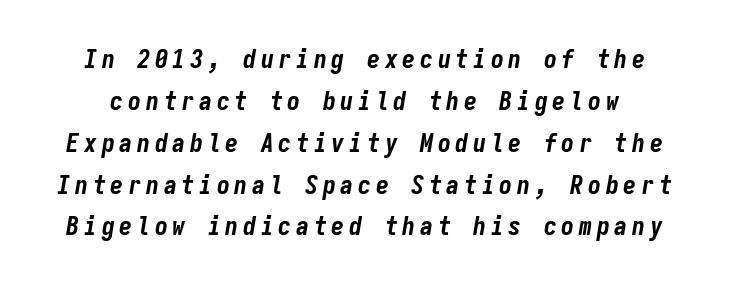
Q: Is the text bold? A: Yes.
Q: Is the text italic (slanted)? A: Yes, it leans right by about 9 degrees.
Q: Is the text underlined? A: No.
Q: Is the spacing between lines tight, normal or loose? A: Normal.
